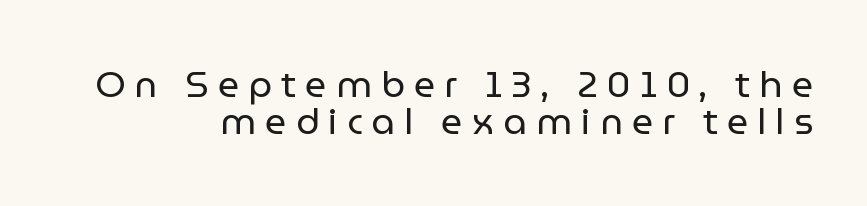
Q: Is the text bold? A: No.
Q: Is the text italic (slanted)? A: No, it is upright.
Q: Is the typeface a serif or a sans-serif typeface? A: Sans-serif.
Q: Is the text underlined? A: No.
Q: How is the paragraph aligned? A: Right-aligned.
Q: Is the spacing between letters normal or unusually wide? A: Unusually wide.
Q: Is the spacing between lines tight, normal or loose? A: Tight.
Q: Width (condensed, normal, or wide)? A: Normal.
Q: Stroke contrast? A: Low.
Q: x-height? A: Medium.
Q: Monospaced? A: No.
